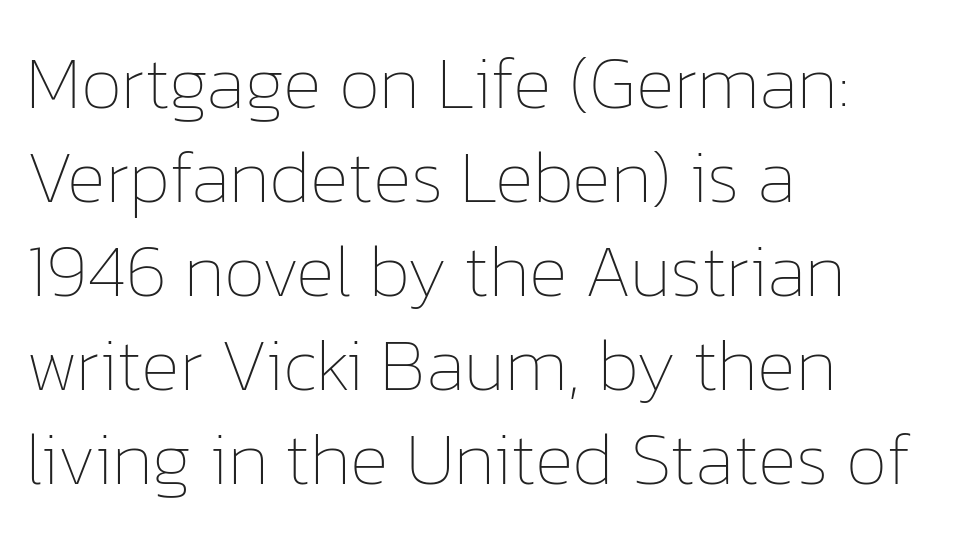
The image shows 74 px thin type, upright; set left-aligned, normal line spacing (1.27x), normal letter spacing, not underlined; low stroke contrast and a medium x-height.
